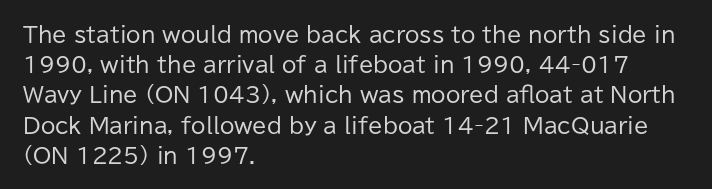
Q: Is the text bold? A: No.
Q: Is the text italic (slanted)? A: No, it is upright.
Q: Is the text underlined? A: No.
Q: How is the paragraph aligned? A: Left-aligned.
Q: Is the spacing between letters normal or unusually wide? A: Normal.
Q: Is the spacing between lines tight, normal or loose? A: Normal.
